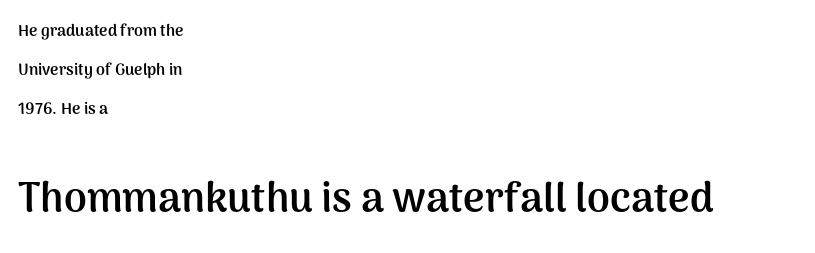
The image shows 41 px semibold sans-serif type, upright; set left-aligned, loose line spacing (2.43x), normal letter spacing, not underlined; the second (bottom) block is 2.56x larger; medium stroke contrast and a medium x-height.
